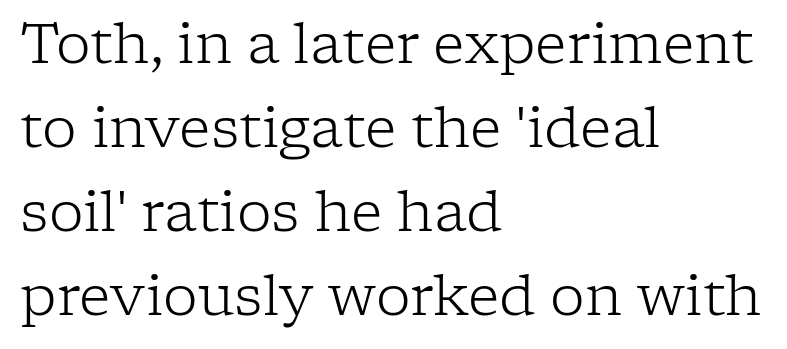
Q: Is the text bold? A: No.
Q: Is the text italic (slanted)? A: No, it is upright.
Q: Is the typeface a serif or a sans-serif typeface? A: Serif.
Q: Is the text underlined? A: No.
Q: How is the paragraph aligned? A: Left-aligned.
Q: Is the spacing between letters normal or unusually wide? A: Normal.
Q: Is the spacing between lines tight, normal or loose? A: Normal.
Q: Width (condensed, normal, or wide)? A: Normal.
Q: Stroke contrast? A: Low.
Q: x-height? A: Medium.
Q: Monospaced? A: No.
